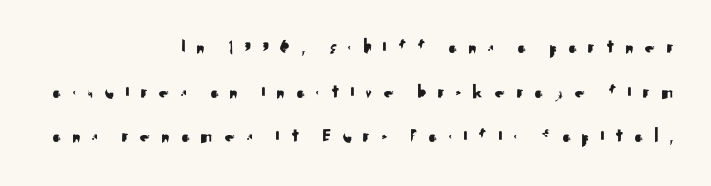
The image shows 21 px text type, upright; set right-aligned, loose line spacing (2.12x), unusually wide letter spacing (+0.49 em), not underlined.
